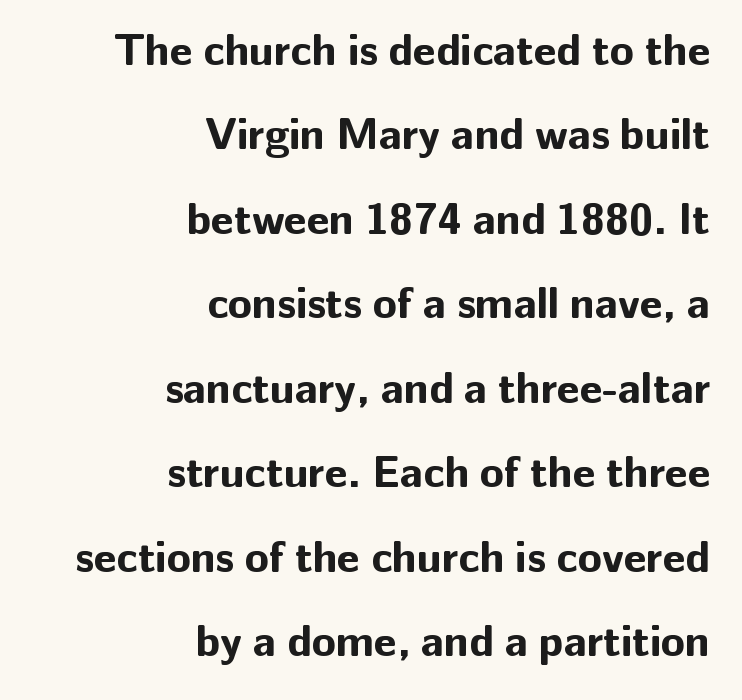
If you drew a line through each stem, it would be perfectly vertical. Does the leading feel generous? Absolutely, it's lavish. You could not count columns in this text — the font is proportionally spaced. Alignment: flush right. Is this a sans? Yes — the strokes have no serifs.
